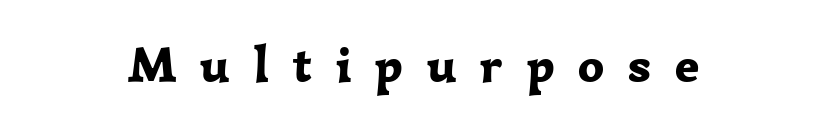
Q: Is the text bold? A: Yes.
Q: Is the text italic (slanted)? A: No, it is upright.
Q: Is the typeface a serif or a sans-serif typeface? A: Serif.
Q: Is the text underlined? A: No.
Q: Is the spacing between letters normal or unusually wide? A: Unusually wide.
Q: Width (condensed, normal, or wide)? A: Normal.
Q: Stroke contrast? A: Low.
Q: x-height? A: Medium.
Q: Monospaced? A: No.
